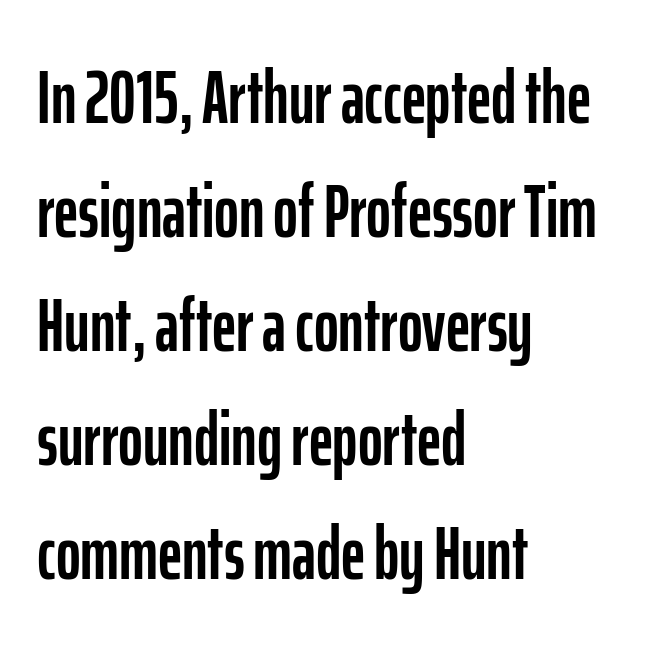
Q: Is the text italic (slanted)? A: No, it is upright.
Q: Is the typeface a serif or a sans-serif typeface? A: Sans-serif.
Q: Is the text underlined? A: No.
Q: How is the paragraph aligned? A: Left-aligned.
Q: Is the spacing between letters normal or unusually wide? A: Normal.
Q: Is the spacing between lines tight, normal or loose? A: Normal.
Q: Width (condensed, normal, or wide)? A: Condensed.
Q: Stroke contrast? A: Low.
Q: x-height? A: Medium.
Q: Monospaced? A: No.
